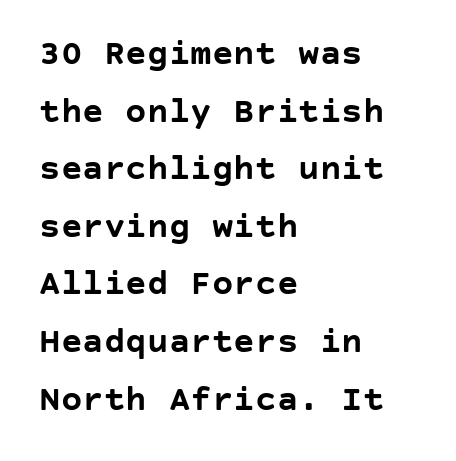
Caption: standard tracking, unaltered. These lines are set flush left with a ragged right edge. To sum up the face: it is a sans, with no serifs. The axis of the letterforms is exactly vertical.
